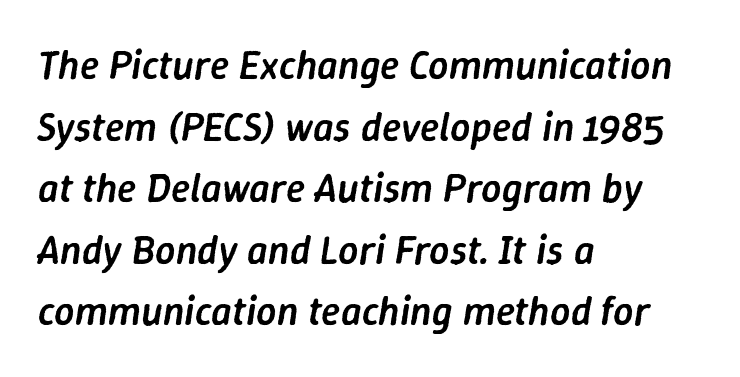
These words are printed semibold, heavier than regular yet not bold. No extra tracking has been applied to these lines. Descenders hang freely into open space. When letters slant like this, we call the style italic.
